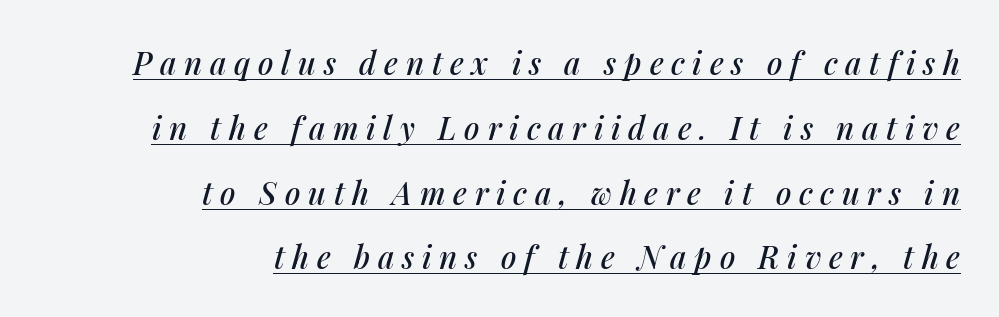
The text carries the slant typical of an italic or oblique font. These lines are rendered in a variable-pitch font. Substantial extra tracking has been applied to these lines. Caption: lettering with a line underneath.
